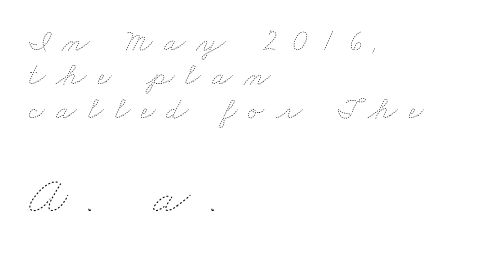
Line spacing here is tight. Teacher's note: observe the even left margin — that is flush-left alignment. You could not count columns in this text — the font is proportionally spaced. In this sample the second text group is rendered at the bigger scale.
